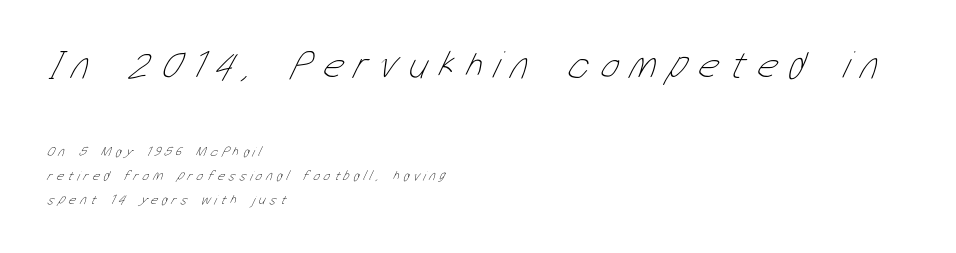
Think standard paragraph weight, or any step lighter than that. Proportional: the letters do not fall into vertical columns. Is the lower block the larger one? No — the upper block carries the bigger type. Only glyphs here, with clear space below each row. What stands out about the letter spacing? Its width — letters are far apart.
